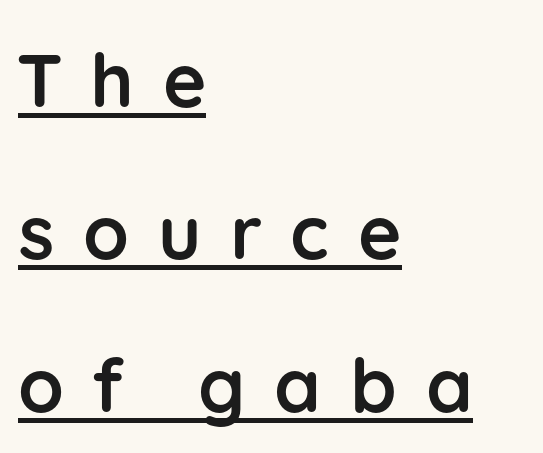
The image shows 74 px semibold sans-serif type, upright; set left-aligned, loose line spacing (2.06x), unusually wide letter spacing (+0.39 em), underlined; low stroke contrast and a medium x-height.
